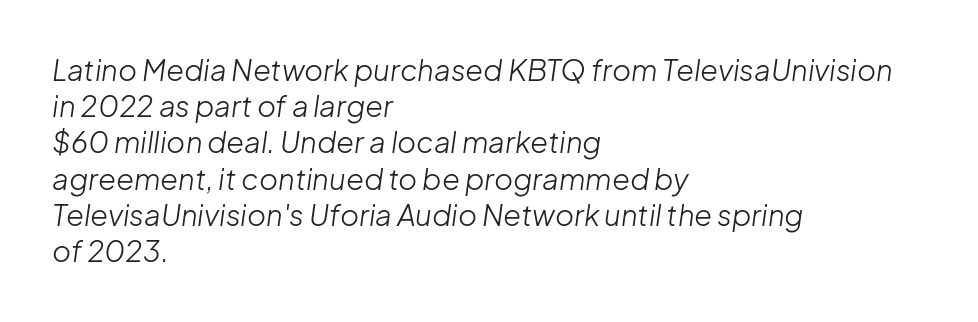
The image shows 29 px light type, italic (leaning right); set left-aligned, normal line spacing (1.25x), normal letter spacing, not underlined; low stroke contrast and a medium x-height.
